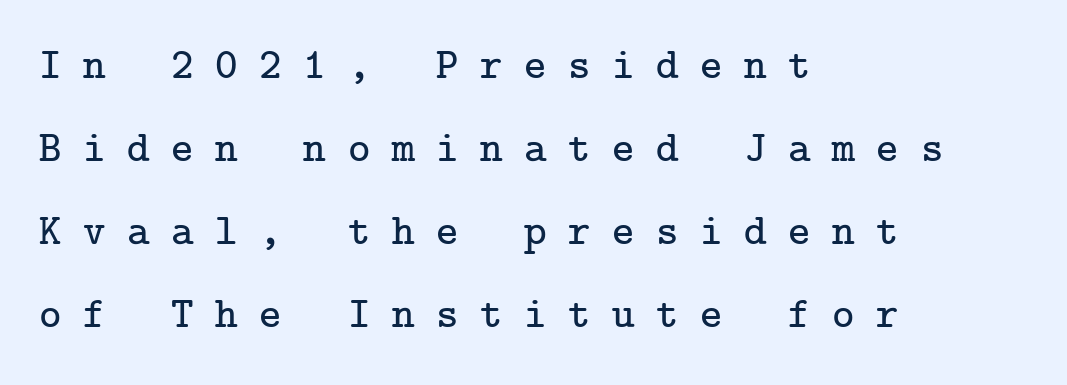
{"serif": "yes", "italic": "no", "width": "normal", "stroke_contrast": "low", "x_height": "medium", "underline": "no", "align": "left", "line_spacing": "loose", "line_spacing_ratio": 1.93, "letter_spacing": "wide", "letter_spacing_em": 0.5, "glyph_px": 43}
